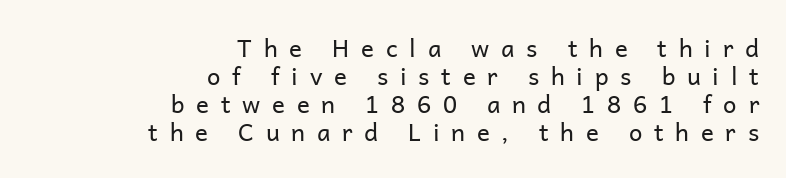
The image shows 24 px text type, upright; set right-aligned, line spacing 1.16x, unusually wide letter spacing (+0.49 em), not underlined.
